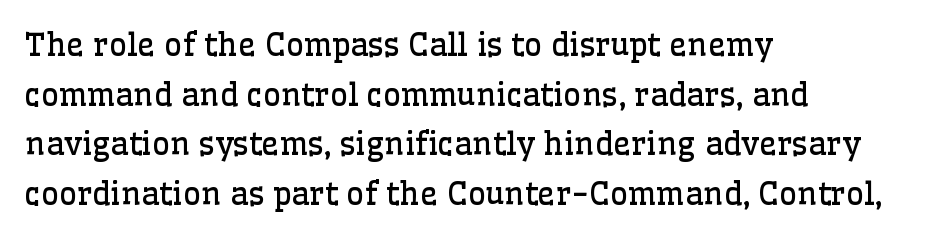
{"serif": "yes", "italic": "no", "bold": "no", "weight": "regular", "width": "normal", "stroke_contrast": "low", "x_height": "medium", "monospaced": "no", "underline": "no", "align": "left", "line_spacing": "normal", "line_spacing_ratio": 1.6, "letter_spacing": "normal", "letter_spacing_em": 0.0, "glyph_px": 31}
